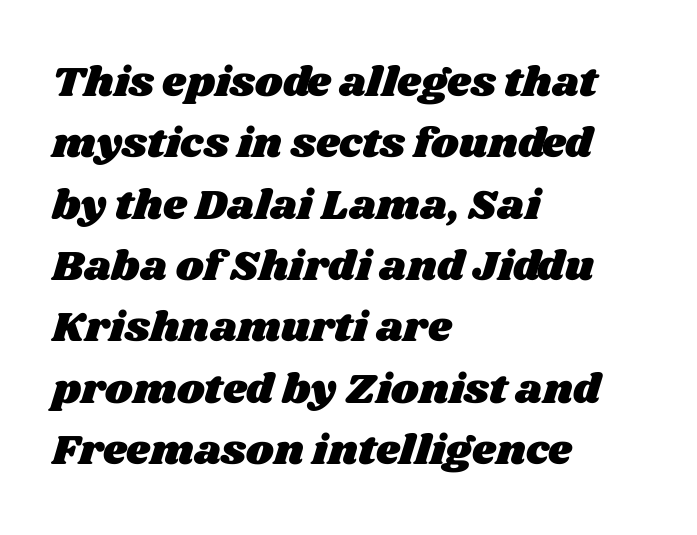
{"width": "wide", "stroke_contrast": "medium", "x_height": "large", "monospaced": "no", "underline": "no", "align": "left", "line_spacing": "normal", "line_spacing_ratio": 1.46, "letter_spacing": "normal", "letter_spacing_em": 0.0, "glyph_px": 42}
